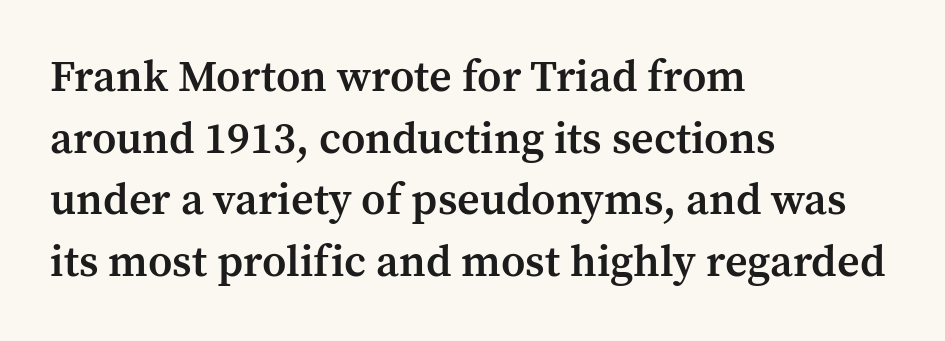
The image shows 44 px semibold serif type, upright; set left-aligned, normal line spacing (1.4x), normal letter spacing, not underlined; medium stroke contrast and a medium x-height.
